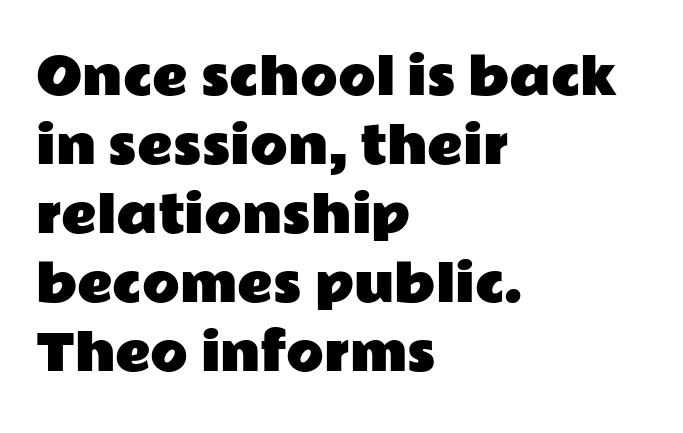
The image shows 49 px wide sans-serif type, upright; set left-aligned, normal line spacing (1.41x), normal letter spacing, not underlined; low stroke contrast and a medium x-height.
